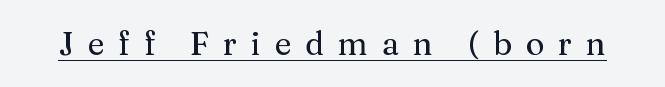
{"serif": "yes", "italic": "no", "width": "normal", "stroke_contrast": "medium", "x_height": "medium", "monospaced": "no", "underline": "yes", "letter_spacing": "wide", "letter_spacing_em": 0.43, "glyph_px": 32}
